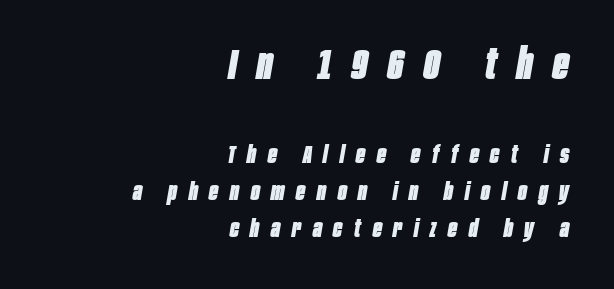
{"italic": "yes", "lean": "right", "slant_degrees": 10, "bold": "yes", "weight": "heavy", "width": "condensed", "stroke_contrast": "low", "x_height": "large", "monospaced": "no", "underline": "no", "align": "right", "line_spacing": "normal", "line_spacing_ratio": 1.54, "letter_spacing": "wide", "letter_spacing_em": 0.49, "larger_block": "first", "size_ratio": 1.75, "glyph_px": 42}
